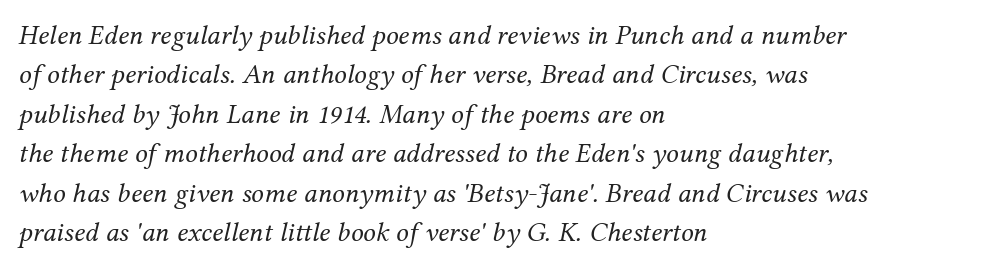
You could call the tracking neutral — neither tight nor loose. If you drew a ruler down the left edge, every line would touch it. Quick note: interline space is typical. Stems here are at most as thick as an everyday book face. The glyphs look as if they've been sheared to an angle. The zone under the glyphs is completely vacant.
